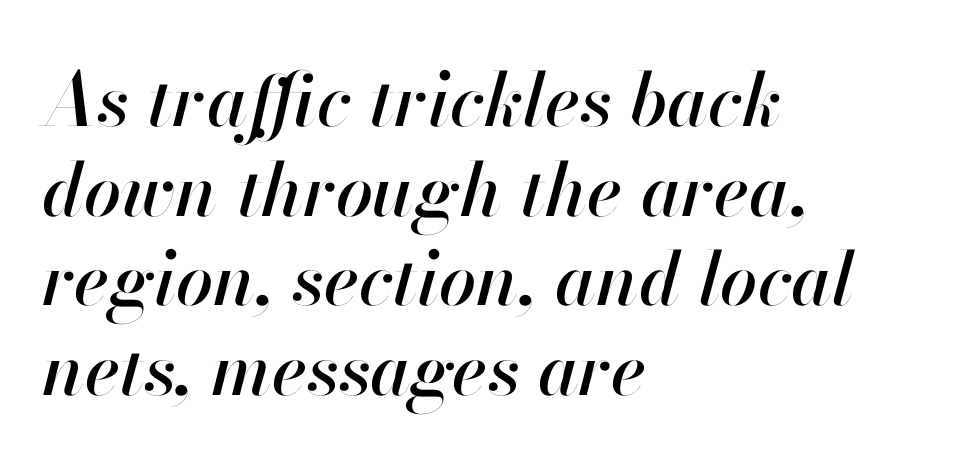
The image shows 74 px text type, italic (leaning right); set left-aligned, line spacing 1.21x, normal letter spacing, not underlined; high stroke contrast and a small x-height.
